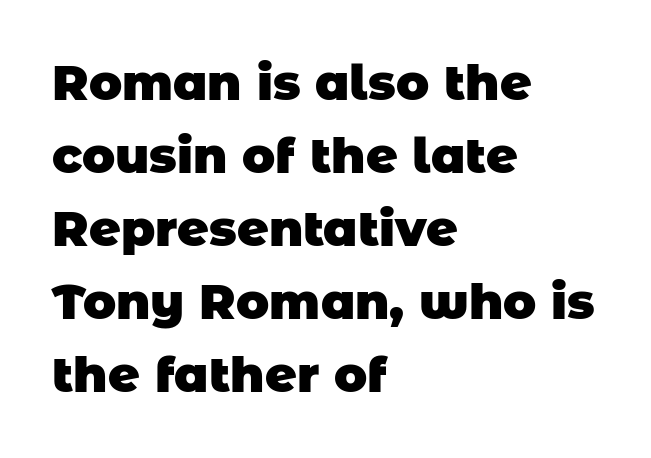
Does the weight exceed regular? Yes, all the way to bold. A typesetter would call this proportional, since set widths differ per character. The face used here is a sans, in the tradition of grotesques and geometrics. All the whitespace from short lines collects on the right. Glance below the letters and you will spot only blank space. Summary of vertical rhythm: regular, with standard interline spacing.
